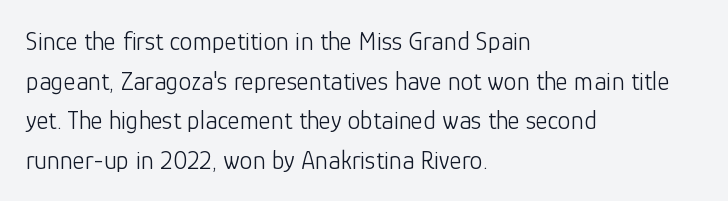
Q: Is the text bold? A: No.
Q: Is the text italic (slanted)? A: No, it is upright.
Q: Is the text underlined? A: No.
Q: How is the paragraph aligned? A: Left-aligned.
Q: Is the spacing between letters normal or unusually wide? A: Normal.
Q: Is the spacing between lines tight, normal or loose? A: Normal.
